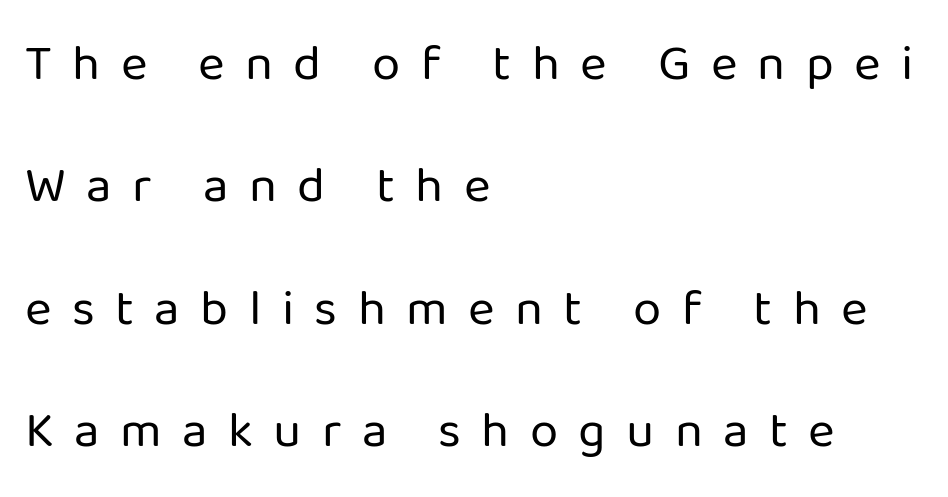
Q: Is the text bold? A: No.
Q: Is the text italic (slanted)? A: No, it is upright.
Q: Is the typeface a serif or a sans-serif typeface? A: Sans-serif.
Q: Is the text underlined? A: No.
Q: How is the paragraph aligned? A: Left-aligned.
Q: Is the spacing between letters normal or unusually wide? A: Unusually wide.
Q: Is the spacing between lines tight, normal or loose? A: Loose.
Q: Width (condensed, normal, or wide)? A: Normal.
Q: Stroke contrast? A: Low.
Q: x-height? A: Medium.
Q: Monospaced? A: No.
